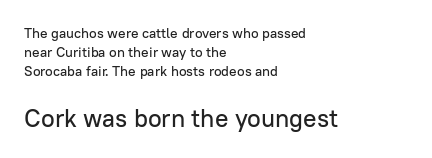
Q: Is the text italic (slanted)? A: No, it is upright.
Q: Is the text underlined? A: No.
Q: How is the paragraph aligned? A: Left-aligned.
Q: Is the spacing between letters normal or unusually wide? A: Normal.
Q: Is the spacing between lines tight, normal or loose? A: Normal.
Q: Which block of text is set in a larger size, the first (top) or the second (bottom)? A: The second (bottom) one.
